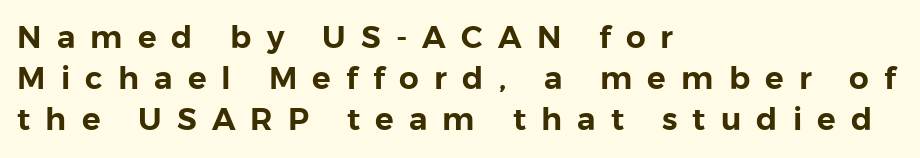
{"serif": "no", "italic": "no", "width": "normal", "stroke_contrast": "low", "x_height": "medium", "monospaced": "no", "underline": "no", "align": "left", "line_spacing": "normal", "line_spacing_ratio": 1.33, "letter_spacing": "wide", "letter_spacing_em": 0.49, "glyph_px": 31}
